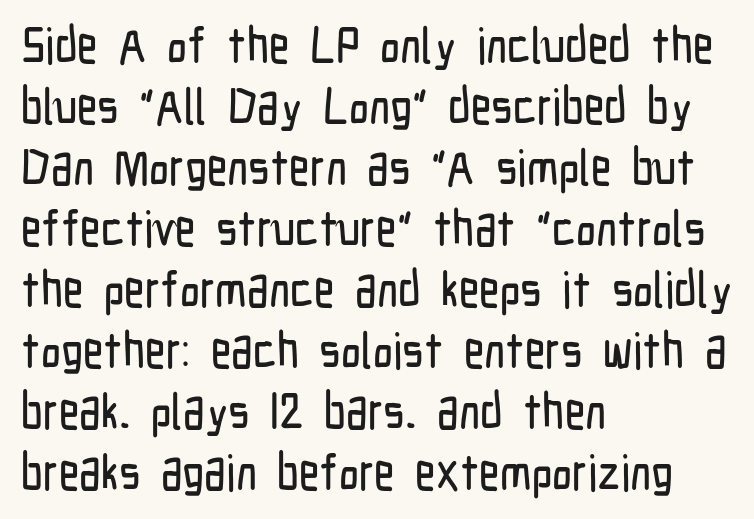
Q: Is the text italic (slanted)? A: No, it is upright.
Q: Is the typeface a serif or a sans-serif typeface? A: Sans-serif.
Q: Is the text underlined? A: No.
Q: How is the paragraph aligned? A: Left-aligned.
Q: Is the spacing between letters normal or unusually wide? A: Normal.
Q: Width (condensed, normal, or wide)? A: Condensed.
Q: Stroke contrast? A: Low.
Q: x-height? A: Medium.
Q: Monospaced? A: No.
